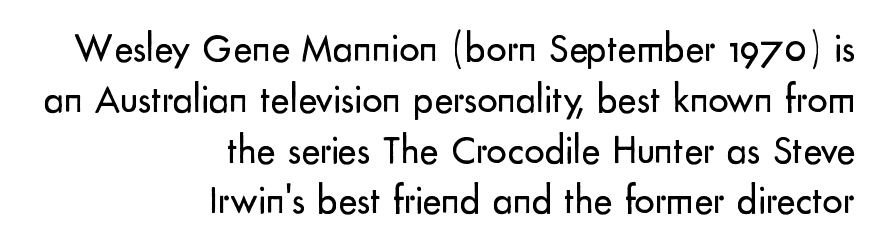
The rendering shows plain stroke endings on the letterforms — a sans-serif design. Honestly, there is no underline to notice here at all. If you drew a ruler down the right edge, every line would touch it. A roman cut, with each character standing at attention. Spacing between characters is what you'd get straight out of the box.
